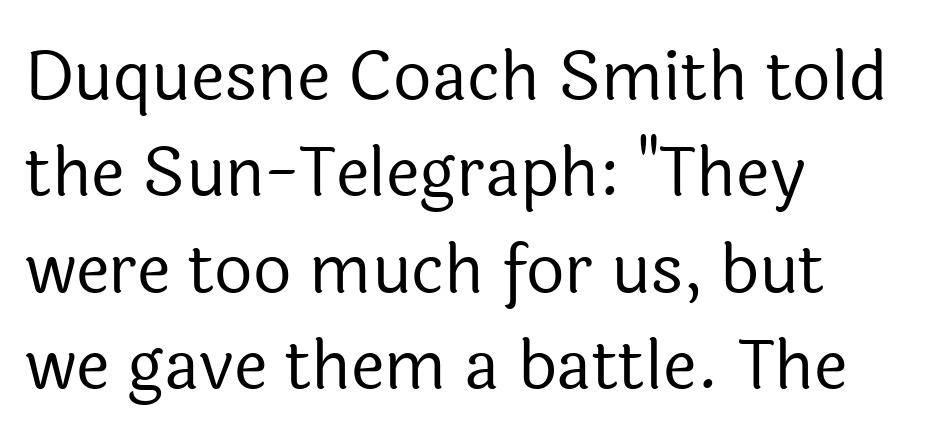
How are the letters spaced? Ordinarily, with no added tracking. Bare-footed words on every line. Posture: straight, roman, zero tilt. A light-to-regular cut is what we see here. To sum up the face: it is a sans, with no serifs.
